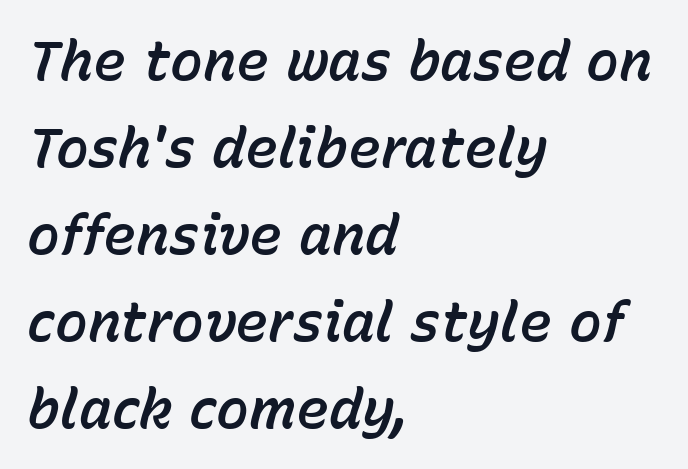
Q: Is the text italic (slanted)? A: Yes, it leans right by about 15 degrees.
Q: Is the text underlined? A: No.
Q: How is the paragraph aligned? A: Left-aligned.
Q: Is the spacing between letters normal or unusually wide? A: Normal.
Q: Is the spacing between lines tight, normal or loose? A: Normal.
Q: Width (condensed, normal, or wide)? A: Normal.
Q: Stroke contrast? A: Low.
Q: x-height? A: Medium.
Q: Monospaced? A: No.
